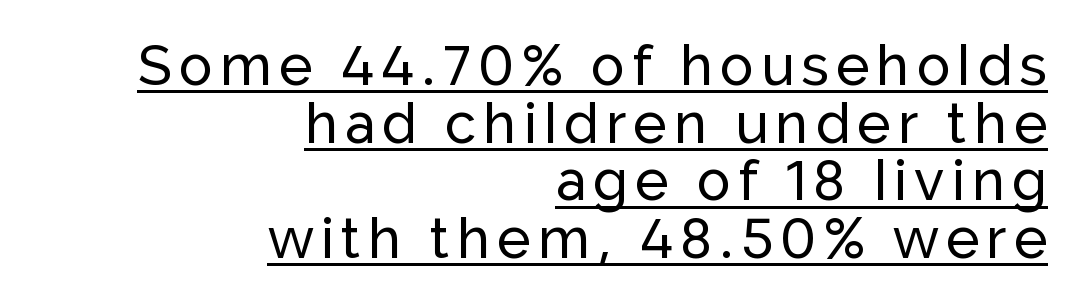
{"serif": "no", "italic": "no", "width": "normal", "stroke_contrast": "low", "x_height": "medium", "monospaced": "no", "underline": "yes", "align": "right", "line_spacing": "tight", "line_spacing_ratio": 1.03, "glyph_px": 56}
